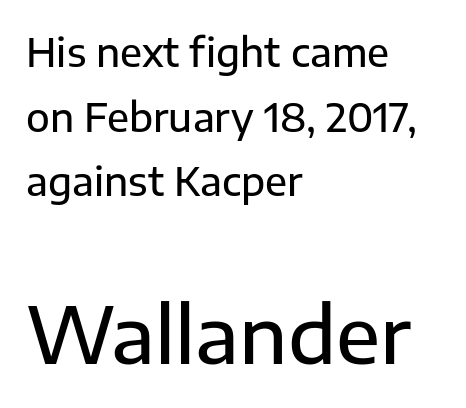
The image shows 78 px sans-serif type, upright; set left-aligned, normal line spacing (1.66x), normal letter spacing, not underlined; the second (bottom) block is 2.0x larger; low stroke contrast and a medium x-height.
